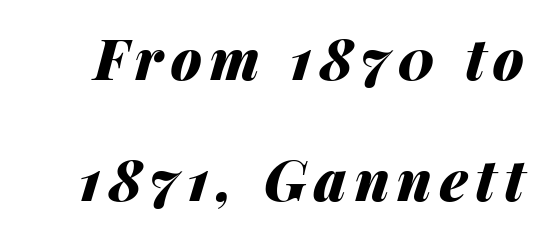
The image shows 56 px heavy type, italic (leaning right); set loose line spacing (2.16x), not underlined; medium stroke contrast and a medium x-height.
